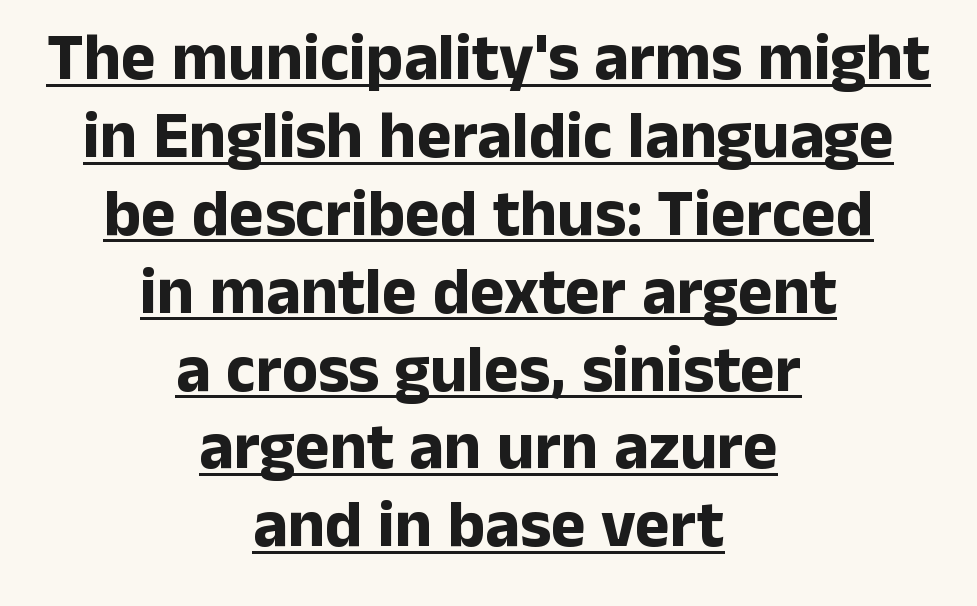
Q: Is the text bold? A: Yes.
Q: Is the text italic (slanted)? A: No, it is upright.
Q: Is the typeface a serif or a sans-serif typeface? A: Sans-serif.
Q: Is the text underlined? A: Yes.
Q: How is the paragraph aligned? A: Centered.
Q: Is the spacing between letters normal or unusually wide? A: Normal.
Q: Width (condensed, normal, or wide)? A: Normal.
Q: Stroke contrast? A: Low.
Q: x-height? A: Medium.
Q: Monospaced? A: No.
